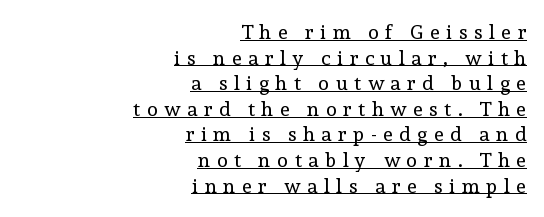
The image shows 20 px text type, upright; set right-aligned, normal line spacing (1.28x), unusually wide letter spacing (+0.33 em), underlined.
